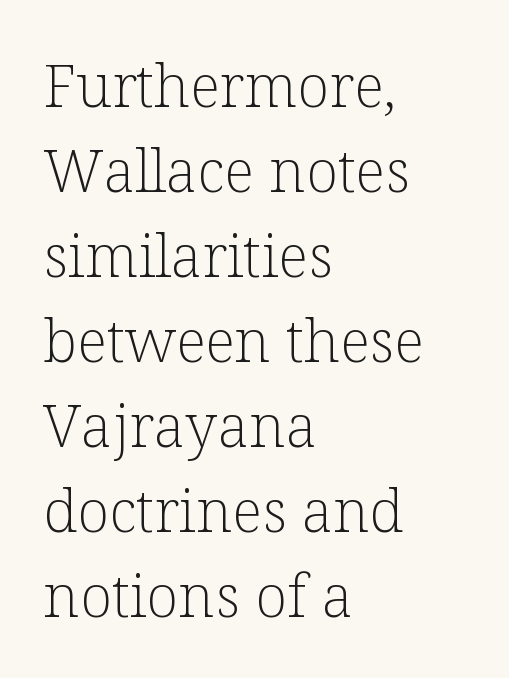
{"serif": "yes", "italic": "no", "bold": "no", "weight": "light", "width": "normal", "stroke_contrast": "low", "x_height": "medium", "monospaced": "no", "underline": "no", "align": "left", "line_spacing": "normal", "line_spacing_ratio": 1.44, "letter_spacing": "normal", "letter_spacing_em": 0.0, "glyph_px": 59}
